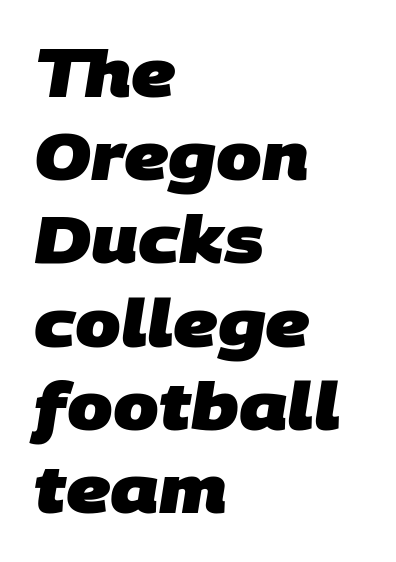
{"serif": "no", "bold": "yes", "weight": "heavy", "width": "normal", "stroke_contrast": "low", "x_height": "large", "monospaced": "no", "underline": "no", "align": "left", "line_spacing": "normal", "line_spacing_ratio": 1.28, "letter_spacing": "normal", "letter_spacing_em": 0.0, "glyph_px": 65}
